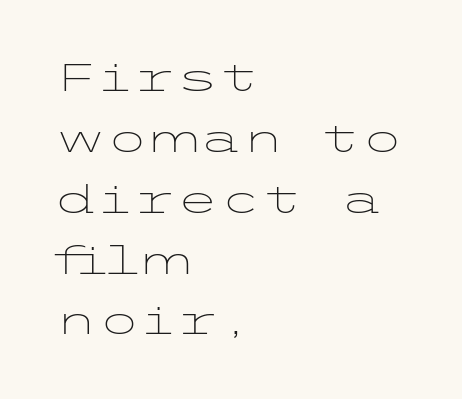
The image shows 39 px light, wide sans-serif type, upright; set left-aligned, normal line spacing (1.56x), normal letter spacing, not underlined; low stroke contrast and a medium x-height.
